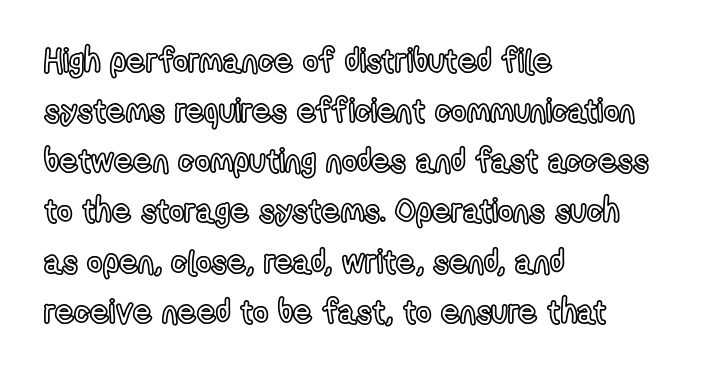
The letterforms sit shoulder to shoulder at normal distance. The letters stand upright; this is a roman face. These lines are set flush left with a ragged right edge. These lines are rendered in a variable-pitch font. Bare-footed words on every line. Regarding leading, the lines here are spaced in the standard way.
